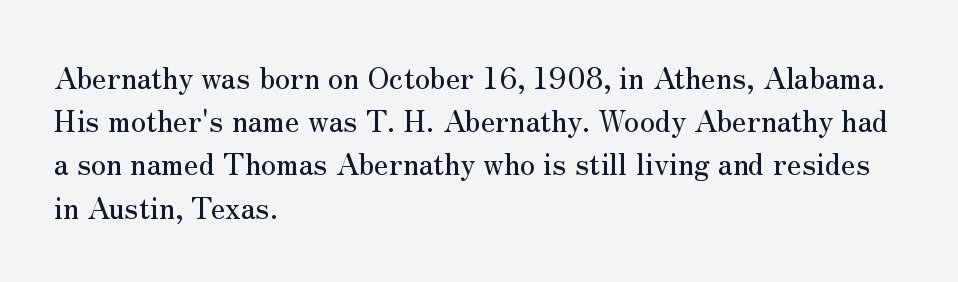
Only glyphs here, with clear space below each row. The passage shown is typed in a proportional face where columns would drift. The vertical gap from one line to the next is medium. Nobody touched the tracking dial on this one.
